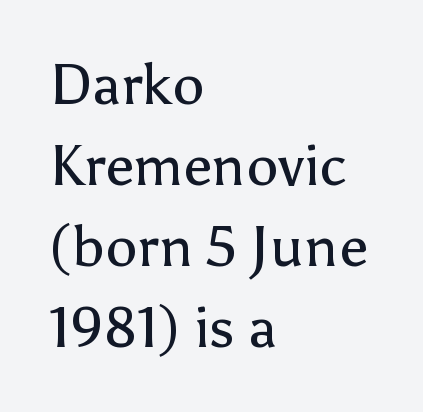
Look at the tracking — it's just the regular setting, nothing added. Rule under the text: the space is simply empty. Weight: regular or lighter. The designer went with a sans here, leaving each stem footless. These lines are set flush left with a ragged right edge.
